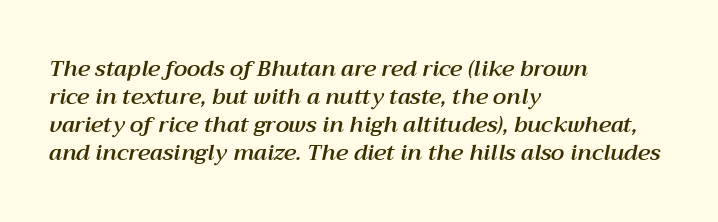
Casual observation: everything's shoved over to the left. Characters are canted at an angle relative to the baseline's perpendicular. Only glyphs here, with clear space below each row. The horizontal fit of the characters is conventional and even. These lines sit exactly where default settings would place them.
